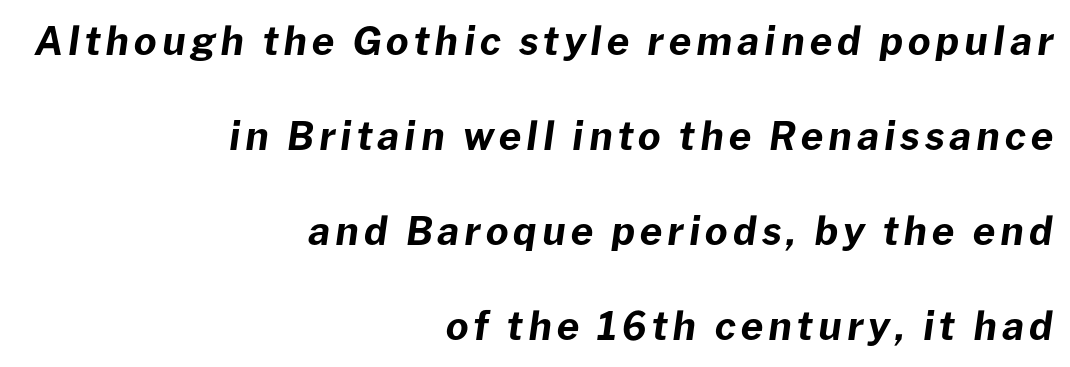
Q: Is the text bold? A: Yes.
Q: Is the text italic (slanted)? A: Yes, it leans right by about 8 degrees.
Q: Is the text underlined? A: No.
Q: How is the paragraph aligned? A: Right-aligned.
Q: Is the spacing between lines tight, normal or loose? A: Loose.
Q: Width (condensed, normal, or wide)? A: Normal.
Q: Stroke contrast? A: Low.
Q: x-height? A: Medium.
Q: Monospaced? A: No.
